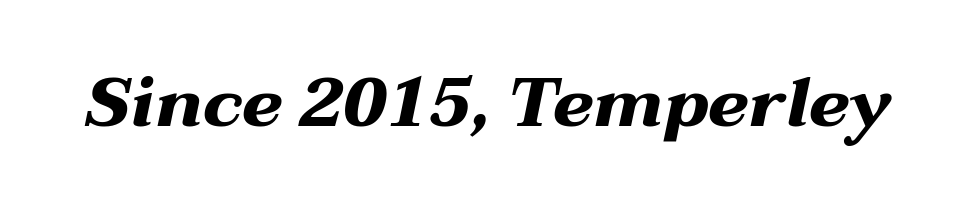
This sample uses plain, unmodified letter spacing. The sample has been set heavy, in full bold. Do the characters align in a grid? No, the font is proportional. The font's italic variant was chosen for this text. The passage shown is not underscored anywhere.
